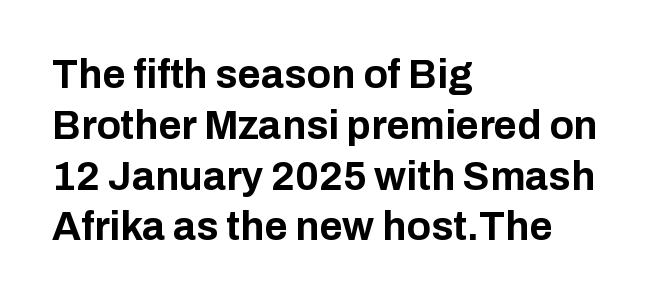
{"serif": "no", "italic": "no", "bold": "yes", "weight": "bold", "width": "normal", "stroke_contrast": "low", "x_height": "medium", "monospaced": "no", "underline": "no", "align": "left", "line_spacing": "normal", "line_spacing_ratio": 1.27, "letter_spacing": "normal", "letter_spacing_em": 0.0, "glyph_px": 40}
